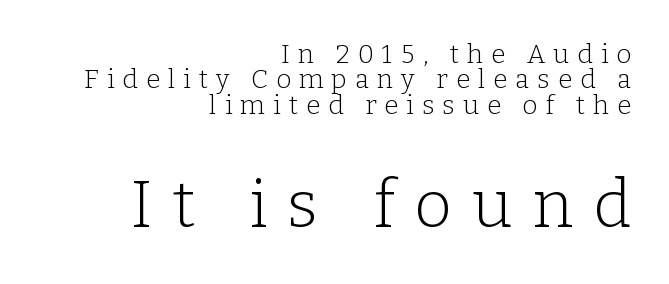
The paragraph shown leans on its right margin. Note: smaller setting up top, larger setting below. The space between consecutive lines is stingy. This sample uses a serif face.
